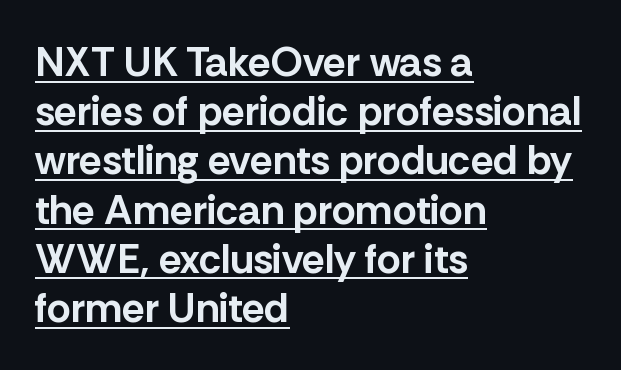
{"serif": "no", "italic": "no", "bold": "yes", "weight": "bold", "width": "normal", "stroke_contrast": "low", "x_height": "medium", "monospaced": "no", "underline": "yes", "align": "left", "line_spacing_ratio": 1.2, "letter_spacing": "normal", "letter_spacing_em": 0.0, "glyph_px": 41}
